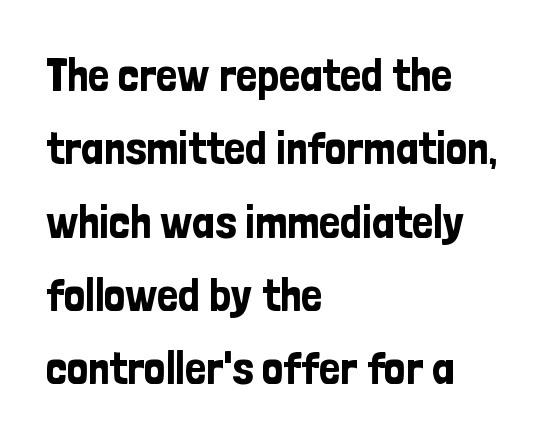
{"serif": "no", "italic": "no", "width": "condensed", "stroke_contrast": "low", "x_height": "medium", "monospaced": "no", "underline": "no", "align": "left", "line_spacing": "normal", "line_spacing_ratio": 1.56, "letter_spacing": "normal", "letter_spacing_em": 0.0, "glyph_px": 47}
